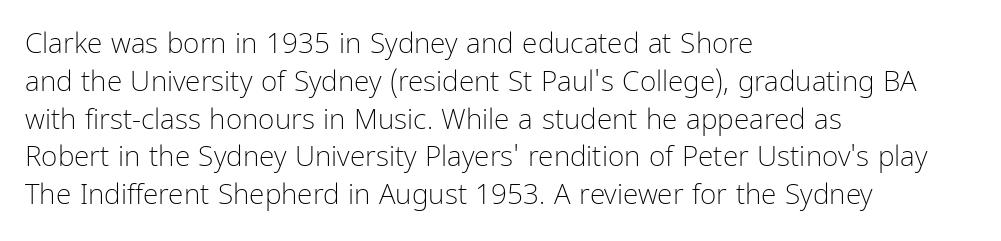
Q: Is the text bold? A: No.
Q: Is the text italic (slanted)? A: No, it is upright.
Q: Is the typeface a serif or a sans-serif typeface? A: Sans-serif.
Q: Is the text underlined? A: No.
Q: How is the paragraph aligned? A: Left-aligned.
Q: Is the spacing between letters normal or unusually wide? A: Normal.
Q: Is the spacing between lines tight, normal or loose? A: Normal.
Q: Width (condensed, normal, or wide)? A: Condensed.
Q: Stroke contrast? A: Low.
Q: x-height? A: Medium.
Q: Monospaced? A: No.
